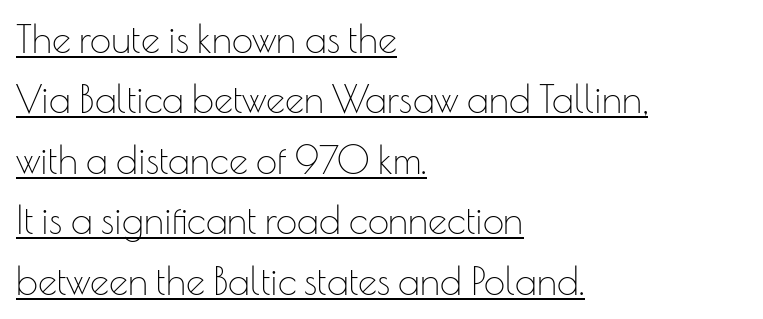
The image shows 38 px thin sans-serif type, upright; set left-aligned, normal line spacing (1.59x), normal letter spacing, underlined; low stroke contrast and a small x-height.
